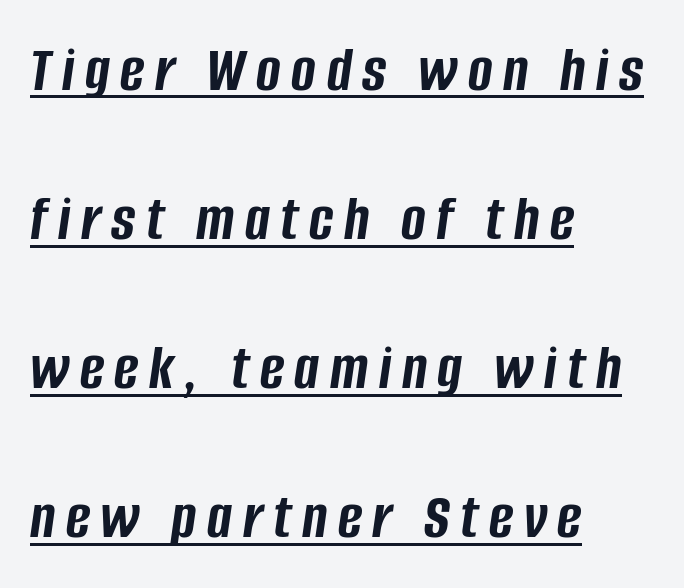
Q: Is the text bold? A: Yes.
Q: Is the text italic (slanted)? A: Yes, it leans right by about 8 degrees.
Q: Is the text underlined? A: Yes.
Q: How is the paragraph aligned? A: Left-aligned.
Q: Is the spacing between lines tight, normal or loose? A: Loose.
Q: Width (condensed, normal, or wide)? A: Condensed.
Q: Stroke contrast? A: Low.
Q: x-height? A: Large.
Q: Monospaced? A: No.
